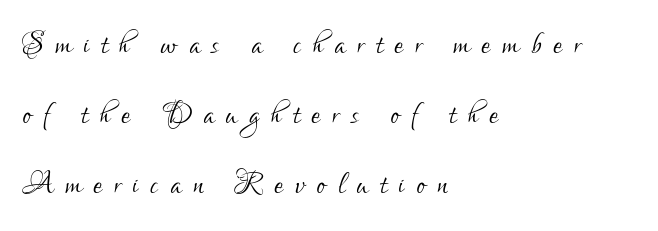
The image shows 40 px light, condensed sans-serif type; set left-aligned, line spacing 1.75x, unusually wide letter spacing (+0.3 em), not underlined; low stroke contrast and a small x-height.
